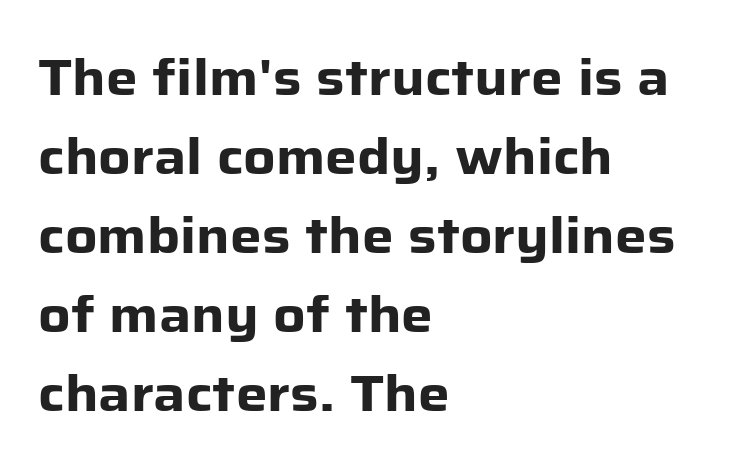
The image shows 50 px heavy sans-serif type, upright; set left-aligned, normal line spacing (1.58x), normal letter spacing, not underlined; low stroke contrast and a medium x-height.
